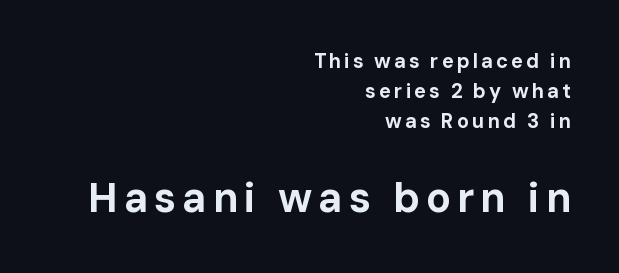
A flush-right, rag-left setting is used for this passage. This is sans-serif lettering, the kind often seen on screens and signage. Horizontal bands of white between lines are of average thickness. Heft: maximum for text — a bold. Reading top to bottom, the characters get bigger at the block break. Posture: upright roman.
